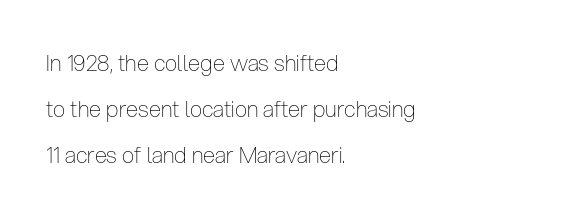
{"italic": "no", "bold": "no", "underline": "no", "align": "left", "line_spacing": "loose", "line_spacing_ratio": 2.09, "letter_spacing": "normal", "letter_spacing_em": 0.0, "glyph_px": 22}
